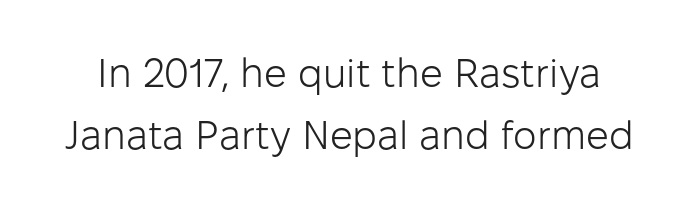
Students, note that the glyphs here touch the page at normal intervals. Stroke terminals: plain, sans-serif. The cut favours lightness, reaching ordinary text weight at its darkest. Here the designer chose a conventional face with non-uniform glyph widths. The line-height multiplier appears to be the usual default.
